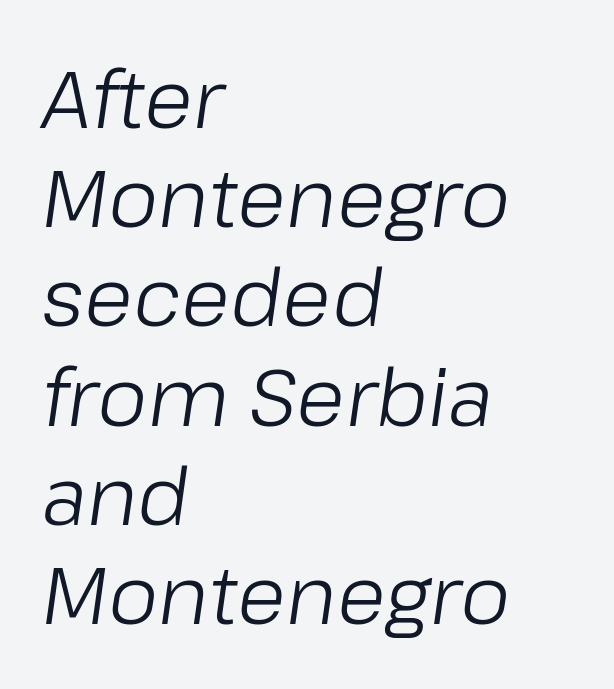
The image shows 80 px light type, italic (leaning right); set left-aligned, line spacing 1.24x, normal letter spacing, not underlined; low stroke contrast and a medium x-height.
